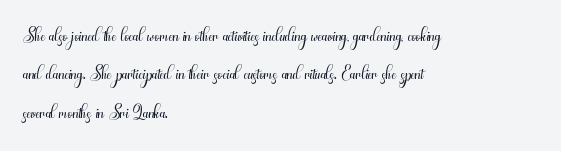
Every row of glyphs begins at an identical x-position on the left. Does the leading feel generous? No, just average. The tracking reads as untouched default to a designer's eye.
